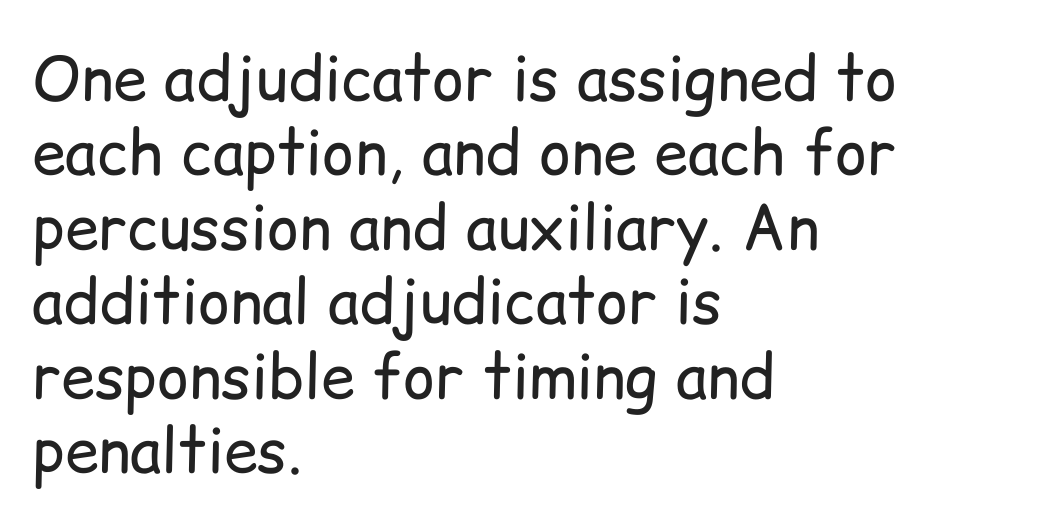
If you drew a line through each stem, it would be perfectly vertical. These lines stack with their left ends in a neat column. Check where the strokes stop: nothing finishes them off — pure sans. Rule under the text: the space is simply empty. Spacing verdict: proportional, widths tailored to each character.
